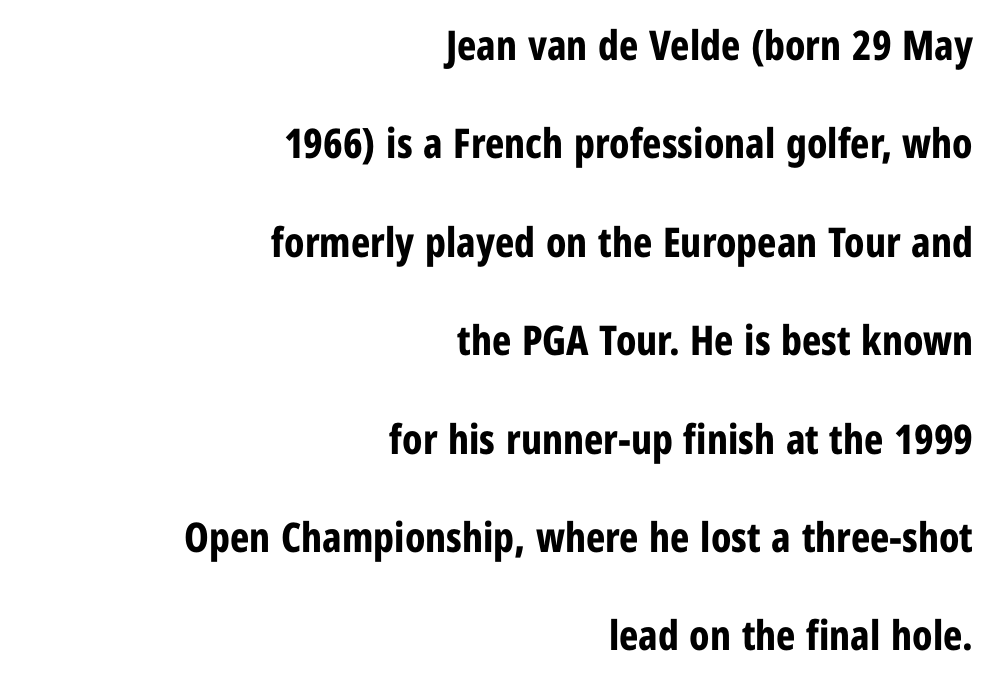
The letters advance in unequal steps, a hallmark of proportional type. A sans-serif font was chosen for this passage. Descenders hang freely into open space. Notice how the passage keeps a crisp vertical edge on the right only. Glyph-to-glyph distance matches everyday printed text. Rendered with straight, roman letterforms.
